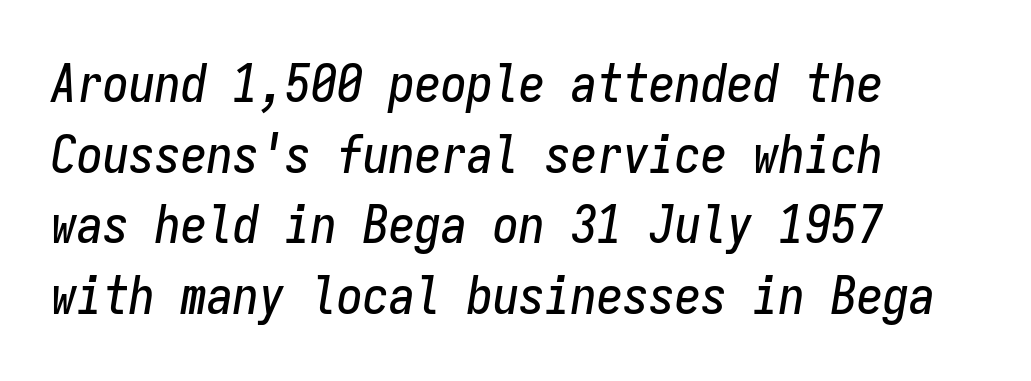
{"italic": "yes", "lean": "right", "slant_degrees": 9, "width": "condensed", "stroke_contrast": "low", "x_height": "medium", "monospaced": "yes", "underline": "no", "align": "left", "line_spacing": "normal", "line_spacing_ratio": 1.36, "letter_spacing": "normal", "letter_spacing_em": 0.0, "glyph_px": 52}
